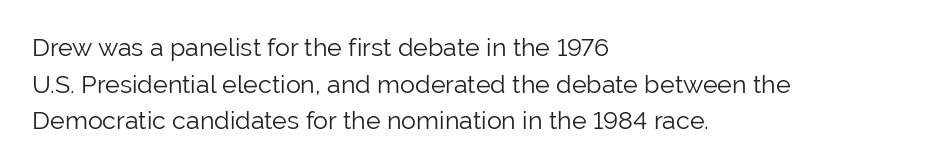
{"italic": "no", "bold": "no", "underline": "no", "align": "left", "line_spacing": "normal", "line_spacing_ratio": 1.47, "letter_spacing": "normal", "letter_spacing_em": 0.0, "glyph_px": 25}
